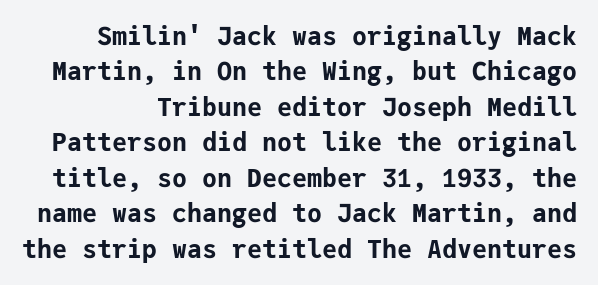
Q: Is the text bold? A: Yes.
Q: Is the text italic (slanted)? A: No, it is upright.
Q: Is the text underlined? A: No.
Q: Is the spacing between letters normal or unusually wide? A: Normal.
Q: Is the spacing between lines tight, normal or loose? A: Normal.
